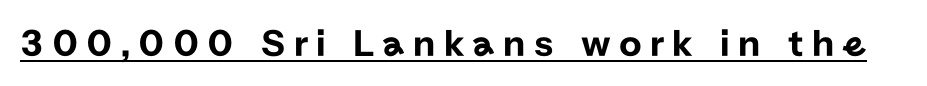
Vertical strokes here are truly vertical. Each letter keeps its own natural width here, so spacing adapts to shape. A continuous stroke trails under the words, as in a hyperlink. Display-style spreading of the glyphs; the letterfit is very open. Regarding serifs, this sample does without them.
